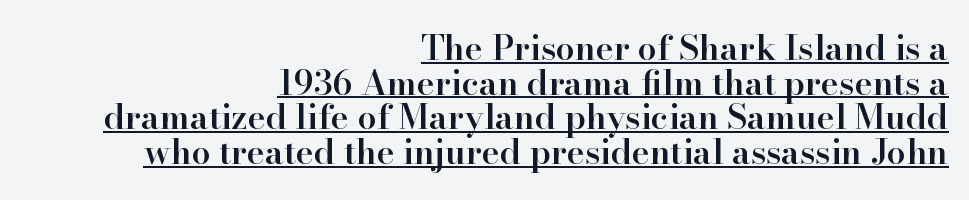
What decoration does the sample have? An underline. Typographically, this falls in the serif category. Horizontally, the lines are justified to the trailing edge only. Each glyph is drawn with semibold strokes, heavier than normal yet not fully bold. When letters stand straight like this, we call the style roman or upright.
